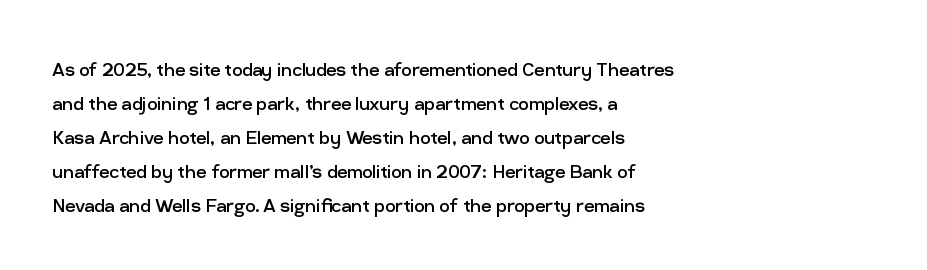
Q: Is the text bold? A: No.
Q: Is the text italic (slanted)? A: No, it is upright.
Q: Is the text underlined? A: No.
Q: How is the paragraph aligned? A: Left-aligned.
Q: Is the spacing between letters normal or unusually wide? A: Normal.
Q: Is the spacing between lines tight, normal or loose? A: Normal.
